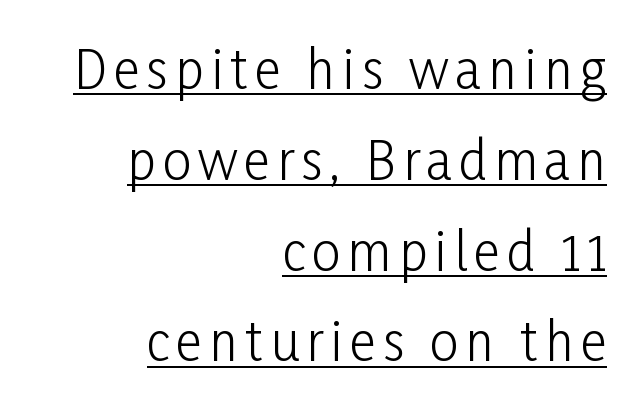
Q: Is the text bold? A: No.
Q: Is the text italic (slanted)? A: No, it is upright.
Q: Is the typeface a serif or a sans-serif typeface? A: Sans-serif.
Q: Is the text underlined? A: Yes.
Q: How is the paragraph aligned? A: Right-aligned.
Q: Width (condensed, normal, or wide)? A: Condensed.
Q: Stroke contrast? A: Low.
Q: x-height? A: Medium.
Q: Monospaced? A: No.
